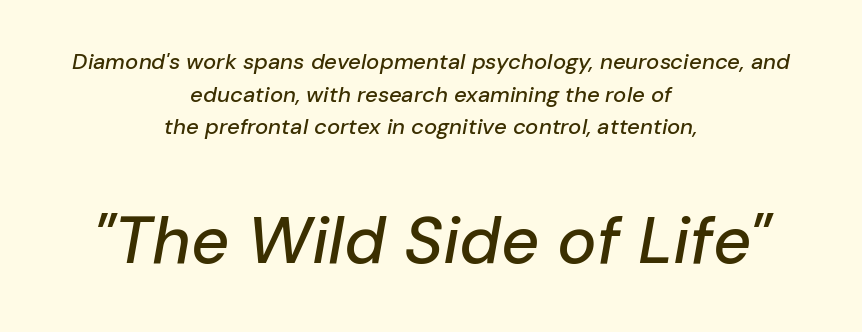
The image shows 66 px text type, italic (leaning right); set centered, normal line spacing (1.48x), normal letter spacing, not underlined; the second (bottom) block is 3.0x larger; low stroke contrast and a medium x-height.
